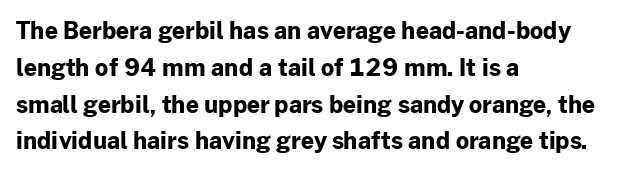
{"italic": "no", "bold": "yes", "underline": "no", "align": "left", "line_spacing": "normal", "line_spacing_ratio": 1.6, "letter_spacing": "normal", "letter_spacing_em": 0.0, "glyph_px": 23}
